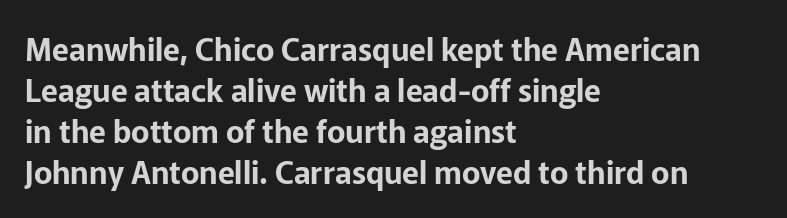
{"serif": "no", "italic": "no", "width": "normal", "stroke_contrast": "low", "x_height": "medium", "monospaced": "no", "underline": "no", "align": "left", "line_spacing": "normal", "line_spacing_ratio": 1.32, "letter_spacing": "normal", "letter_spacing_em": 0.0, "glyph_px": 31}
